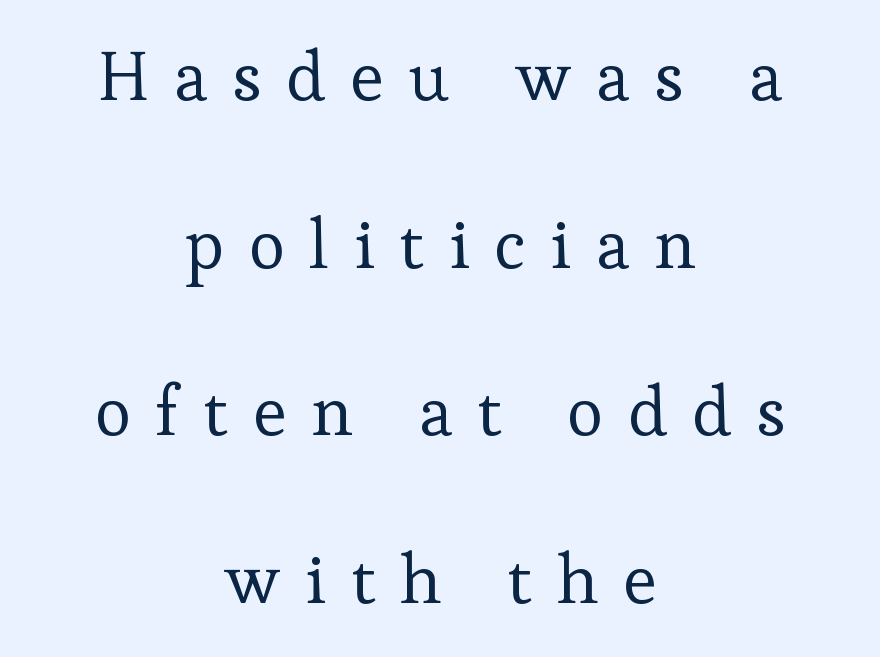
Layout note: lines centered. Words float on clear page, feet unadorned. This reads as an unemphasized weight, regular at the heaviest. Proportional: the letters do not fall into vertical columns. Horizontal bands of white between lines are thick stripes. Letter spacing: wide.
